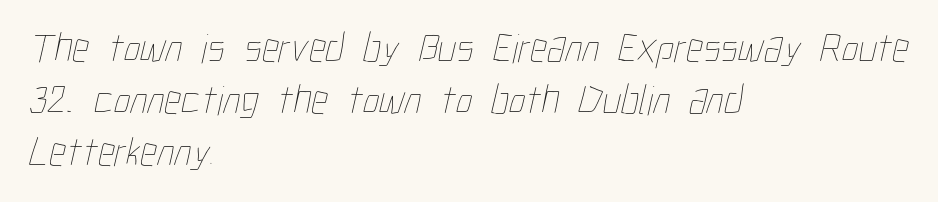
The image shows 42 px thin, condensed type; set left-aligned, line spacing 1.24x, normal letter spacing, not underlined; low stroke contrast and a medium x-height.
